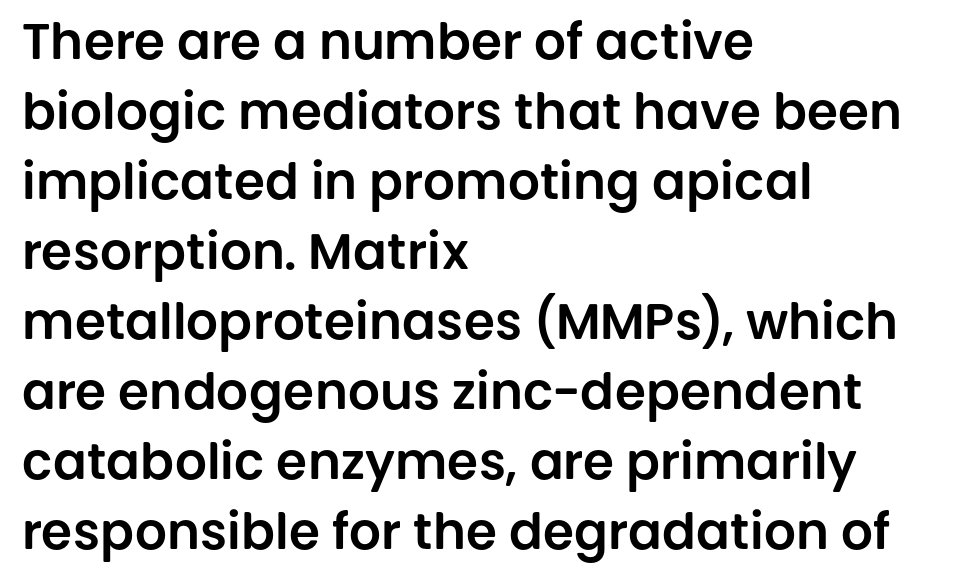
Q: Is the text italic (slanted)? A: No, it is upright.
Q: Is the typeface a serif or a sans-serif typeface? A: Sans-serif.
Q: Is the text underlined? A: No.
Q: How is the paragraph aligned? A: Left-aligned.
Q: Is the spacing between letters normal or unusually wide? A: Normal.
Q: Is the spacing between lines tight, normal or loose? A: Normal.
Q: Width (condensed, normal, or wide)? A: Normal.
Q: Stroke contrast? A: Low.
Q: x-height? A: Large.
Q: Monospaced? A: No.
